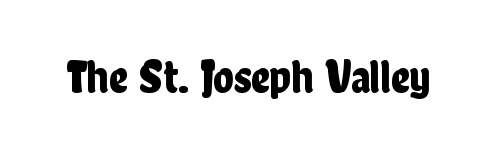
This rendering employs a face without finishing strokes, i.e., a sans-serif. Students, note that the glyphs here touch the page at normal intervals. Varying glyph widths throughout — classic text-font behaviour. The baseline area is clear. The lettering stays uniformly vertical, giving the passage a roman look.
